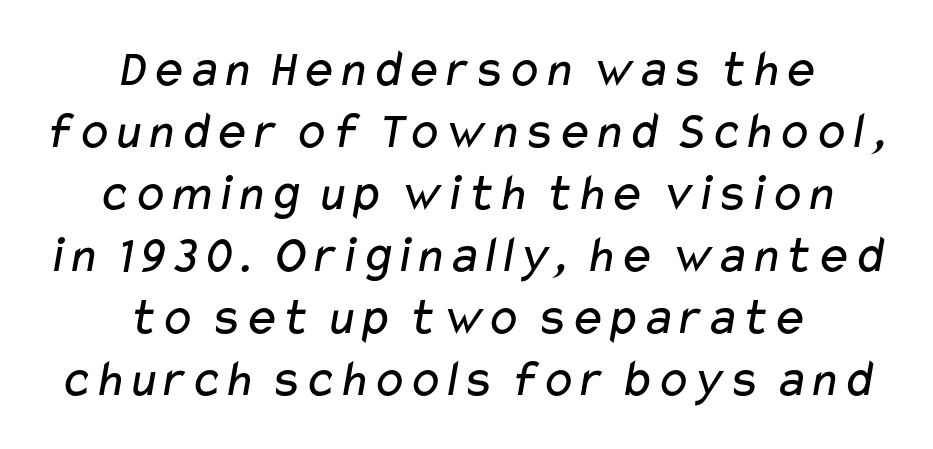
The image shows 53 px regular-weight, wide sans-serif type; set centered, line spacing 1.17x, normal letter spacing, not underlined; low stroke contrast and a medium x-height.
